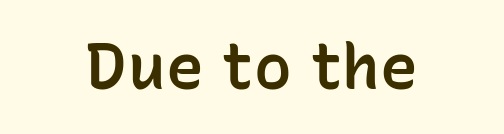
Standard letterfit; no display-style spreading of the glyphs. Do the characters align in a grid? No, the font is proportional. The glyphs are unaccompanied by any horizontal stroke below them. Nope, not italic — everything's standing straight. The compositor balanced each line on the midline. The glyphs in this specimen are sans serif.
